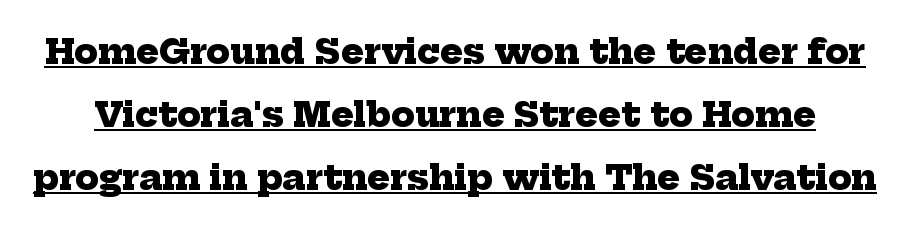
The image shows 34 px heavy serif type; set line spacing 1.86x, normal letter spacing, underlined; low stroke contrast and a medium x-height.
